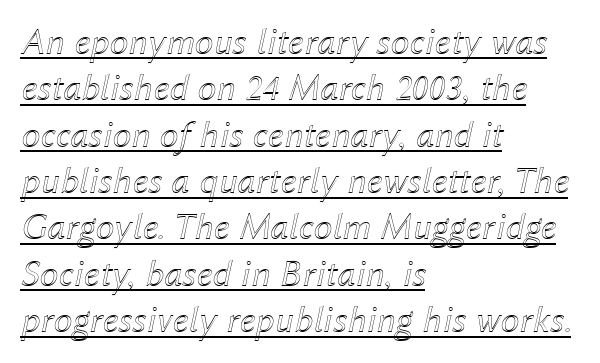
{"italic": "yes", "lean": "right", "slant_degrees": 12, "width": "normal", "x_height": "medium", "monospaced": "no", "underline": "yes", "align": "left", "line_spacing_ratio": 1.22, "letter_spacing": "normal", "letter_spacing_em": 0.0, "glyph_px": 38}
